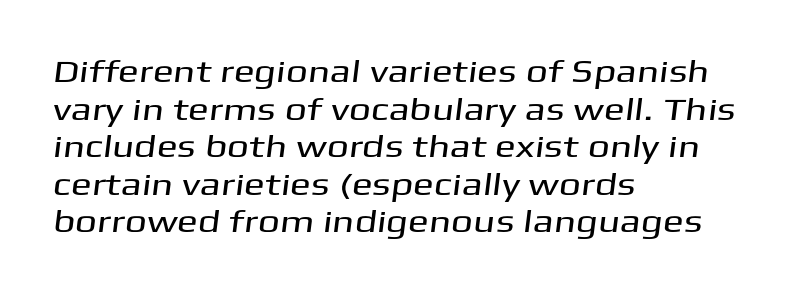
The image shows 31 px wide sans-serif type; set left-aligned, line spacing 1.21x, normal letter spacing, not underlined; medium stroke contrast and a medium x-height.
